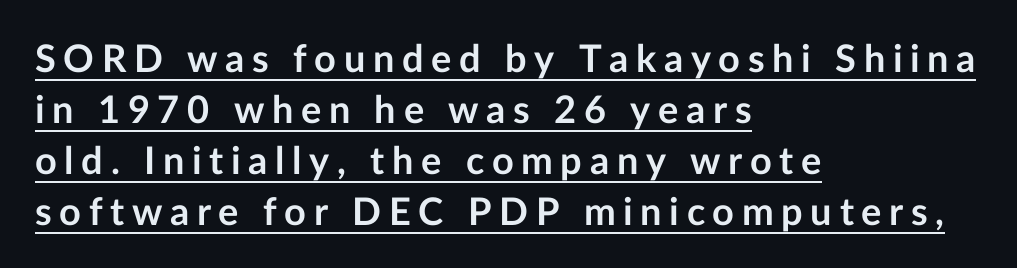
{"serif": "no", "italic": "no", "bold": "yes", "weight": "semibold", "width": "normal", "stroke_contrast": "low", "x_height": "medium", "monospaced": "no", "underline": "yes", "align": "left", "line_spacing": "normal", "line_spacing_ratio": 1.34, "letter_spacing": "wide", "letter_spacing_em": 0.2, "glyph_px": 38}
